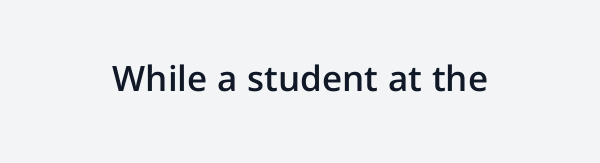
Here the designer chose a conventional face with non-uniform glyph widths. Standard letterfit; no display-style spreading of the glyphs. This is sans-serif lettering, the kind often seen on screens and signage. Moderately thickened strokes mark this as semibold type.
